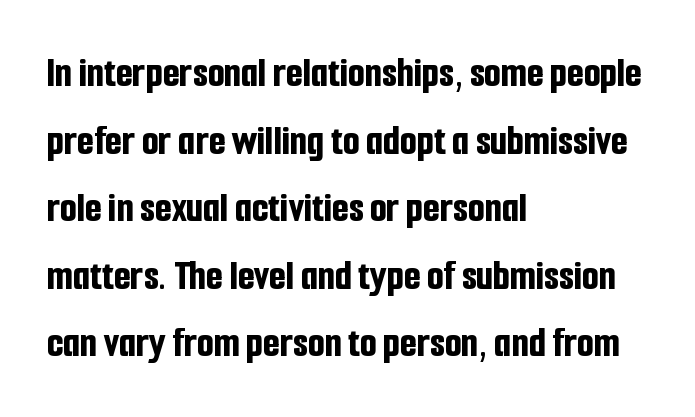
The image shows 43 px bold, condensed sans-serif type, upright; set left-aligned, normal line spacing (1.57x), normal letter spacing, not underlined; low stroke contrast and a medium x-height.
